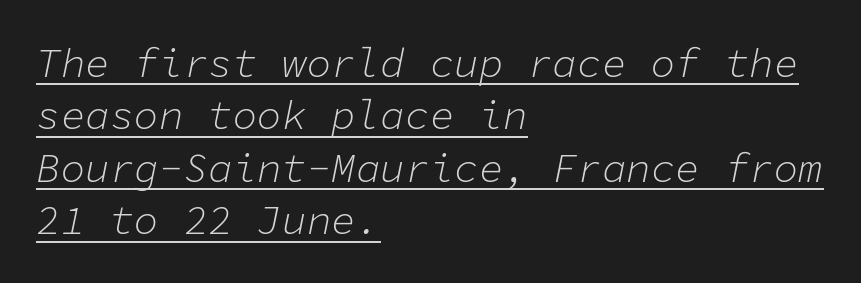
Q: Is the text bold? A: No.
Q: Is the text italic (slanted)? A: Yes, it leans right by about 11 degrees.
Q: Is the text underlined? A: Yes.
Q: How is the paragraph aligned? A: Left-aligned.
Q: Is the spacing between letters normal or unusually wide? A: Normal.
Q: Is the spacing between lines tight, normal or loose? A: Normal.
Q: Width (condensed, normal, or wide)? A: Normal.
Q: Stroke contrast? A: Low.
Q: x-height? A: Medium.
Q: Monospaced? A: Yes.
